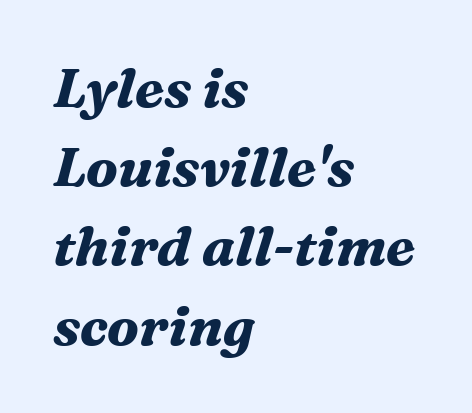
{"serif": "yes", "italic": "yes", "lean": "right", "slant_degrees": 16, "bold": "yes", "weight": "bold", "width": "normal", "stroke_contrast": "medium", "x_height": "medium", "monospaced": "no", "underline": "no", "align": "left", "line_spacing": "normal", "line_spacing_ratio": 1.44, "letter_spacing": "normal", "letter_spacing_em": 0.0, "glyph_px": 55}
